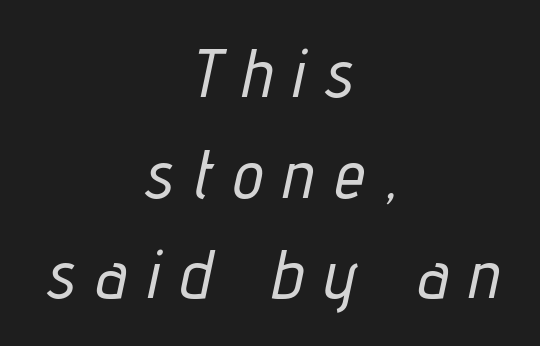
The image shows 68 px condensed type, italic (leaning right); set centered, normal line spacing (1.48x), unusually wide letter spacing (+0.31 em), not underlined; low stroke contrast and a medium x-height.
